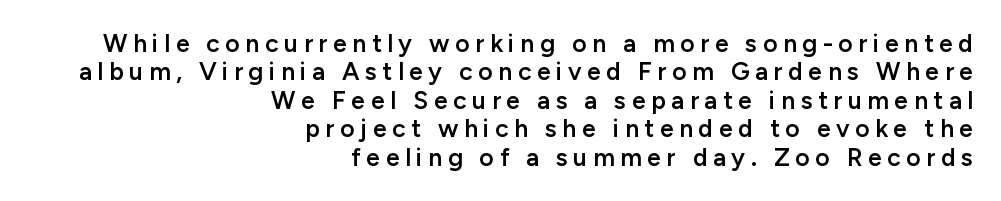
{"italic": "no", "bold": "semi", "underline": "no", "align": "right", "line_spacing": "tight", "line_spacing_ratio": 1.14, "letter_spacing": "wide", "letter_spacing_em": 0.22, "glyph_px": 25}
